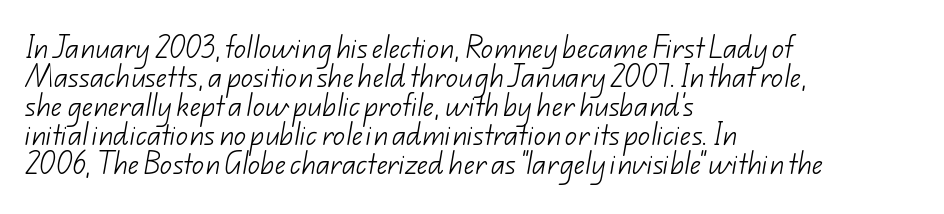
{"bold": "no", "underline": "no", "align": "left", "line_spacing_ratio": 1.21, "letter_spacing": "normal", "letter_spacing_em": 0.0, "glyph_px": 24}
